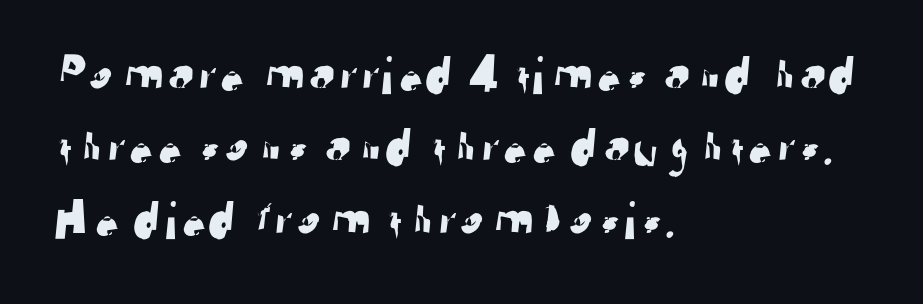
{"serif": "no", "width": "normal", "stroke_contrast": "low", "x_height": "medium", "monospaced": "no", "underline": "no", "align": "left", "line_spacing": "normal", "line_spacing_ratio": 1.34, "letter_spacing": "normal", "letter_spacing_em": 0.0, "glyph_px": 54}
